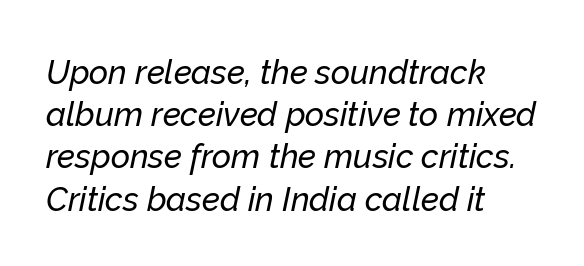
A clean baseline with only descenders dipping below it. Casual observation: everything's shoved over to the left. These lines keep a tight, regular rhythm from letter to letter. Notice how descenders clear the ascenders below comfortably — that's standard leading. The rendering uses natural spacing where letterforms have individual widths.
